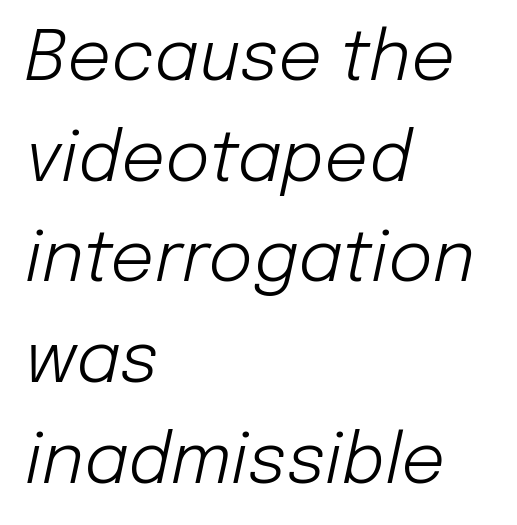
The lines are quadded left. These lines were composed using italics. Varying glyph widths throughout — classic text-font behaviour. Heft: none added — not bold.
